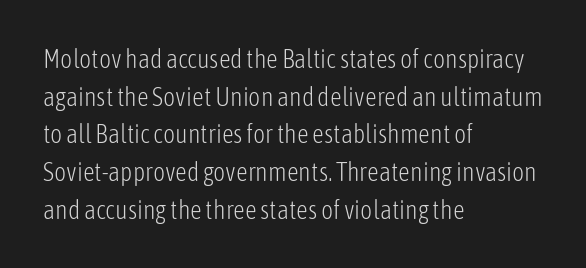
This sample is left-justified, so line endings fall wherever the words run out. Short note: letters normally spaced. These lines were composed using upright roman letters. Nothing heavy about these letters — not bold at all. The glyphs are unaccompanied by any horizontal stroke below them. Quick note: interline space is typical.
